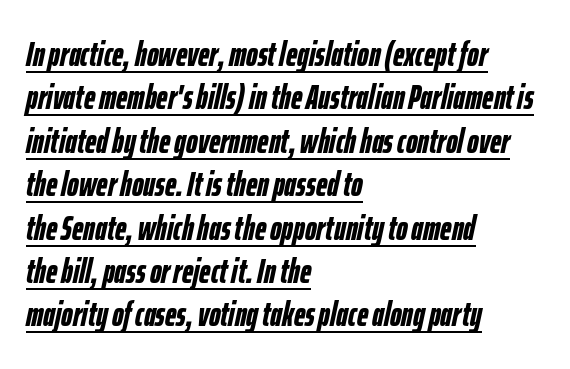
The glyphs look as if they've been sheared to an angle. Every word sits above its own underline. The typesetter chose a ragged-right arrangement here. A typesetter would call this proportional, since set widths differ per character. Students, note that the glyphs here touch the page at normal intervals. Weight: bold.
